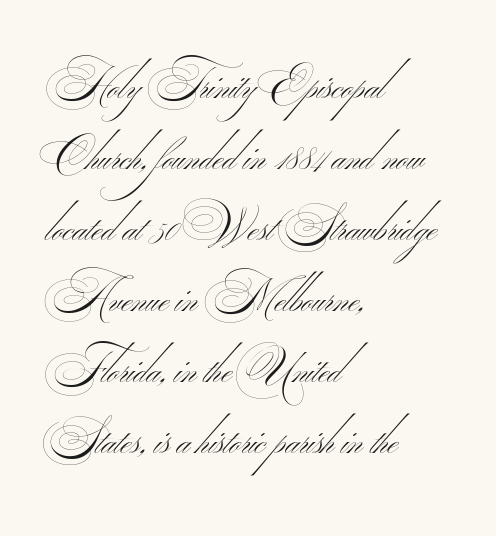
Q: Is the text bold? A: No.
Q: Is the typeface a serif or a sans-serif typeface? A: Sans-serif.
Q: Is the text underlined? A: No.
Q: How is the paragraph aligned? A: Left-aligned.
Q: Is the spacing between letters normal or unusually wide? A: Normal.
Q: Is the spacing between lines tight, normal or loose? A: Normal.
Q: Width (condensed, normal, or wide)? A: Wide.
Q: Stroke contrast? A: Medium.
Q: Monospaced? A: No.
